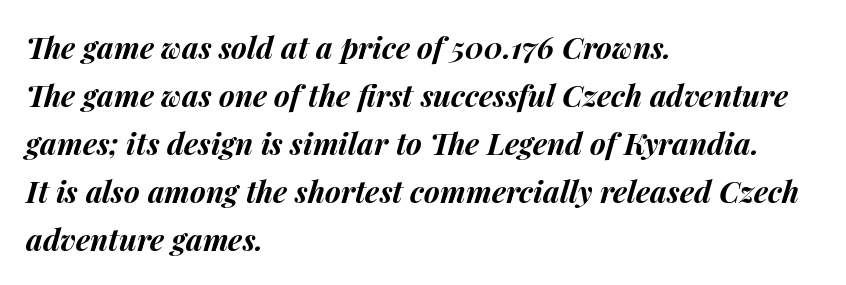
The face used here has a pronounced slope to its letters. Is this a fixed-width face? No — the glyphs have proportional, varying widths. Does the leading feel generous? No, just average. Does the copy run flush right? No — it runs flush left. The string is rendered with underlining switched off.
